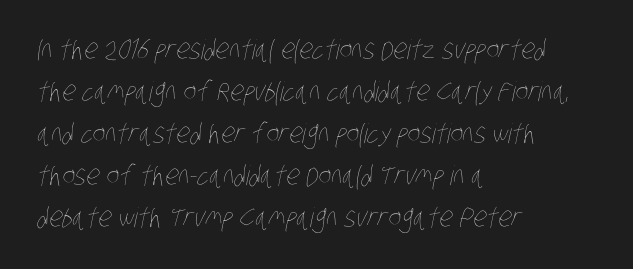
{"bold": "no", "underline": "no", "align": "left", "line_spacing": "normal", "line_spacing_ratio": 1.56, "letter_spacing": "normal", "letter_spacing_em": 0.0, "glyph_px": 27}
